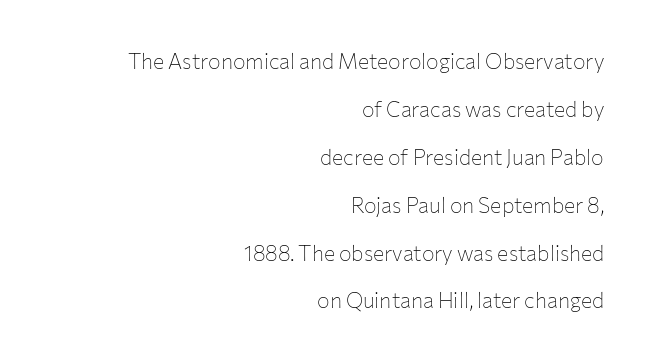
Q: Is the text bold? A: No.
Q: Is the text italic (slanted)? A: No, it is upright.
Q: Is the text underlined? A: No.
Q: How is the paragraph aligned? A: Right-aligned.
Q: Is the spacing between letters normal or unusually wide? A: Normal.
Q: Is the spacing between lines tight, normal or loose? A: Loose.
